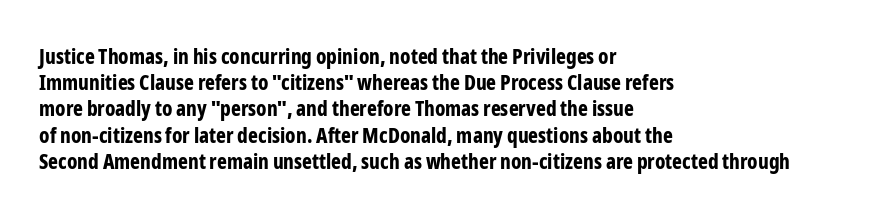
Q: Is the text bold? A: Yes.
Q: Is the text italic (slanted)? A: No, it is upright.
Q: Is the text underlined? A: No.
Q: How is the paragraph aligned? A: Left-aligned.
Q: Is the spacing between letters normal or unusually wide? A: Normal.
Q: Is the spacing between lines tight, normal or loose? A: Normal.
